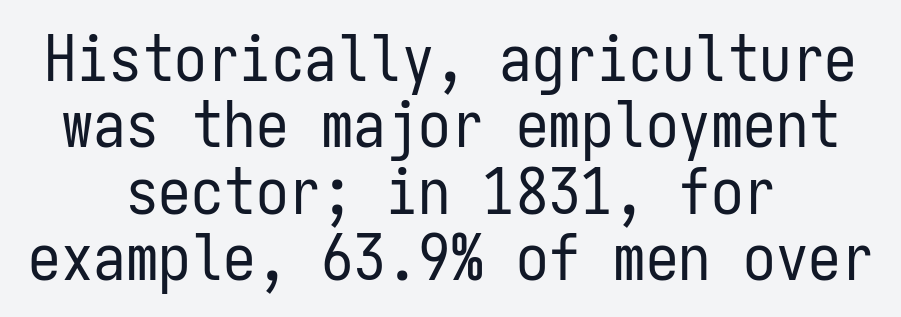
{"serif": "no", "italic": "no", "bold": "no", "weight": "regular", "width": "condensed", "stroke_contrast": "low", "x_height": "medium", "monospaced": "yes", "underline": "no", "align": "center", "line_spacing": "tight", "line_spacing_ratio": 1.02, "letter_spacing": "normal", "letter_spacing_em": 0.0, "glyph_px": 65}
